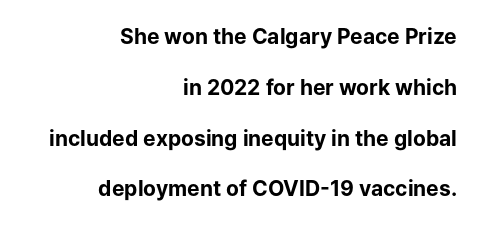
The image shows 21 px bold type, upright; set right-aligned, loose line spacing (2.42x), normal letter spacing, not underlined.
